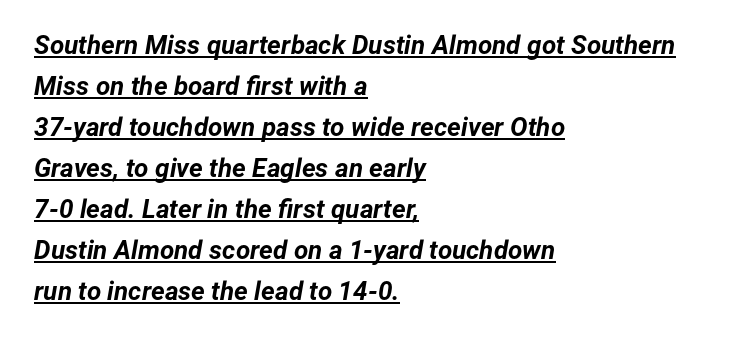
Is there much room between lines? A standard amount, neither cramped nor airy. The sample has been set heavy, in full bold. Caption: multi-line text, flush left, ragged right. The specimen includes a rule beneath the text block's lines. Students, note that the glyphs here touch the page at normal intervals.
